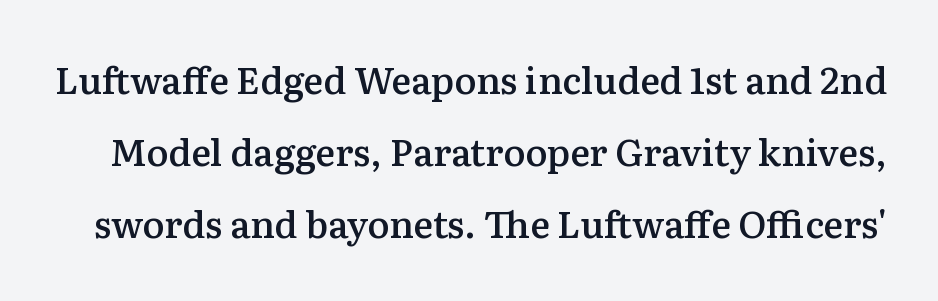
Q: Is the text bold? A: Semi-bold.
Q: Is the text italic (slanted)? A: No, it is upright.
Q: Is the typeface a serif or a sans-serif typeface? A: Serif.
Q: Is the text underlined? A: No.
Q: Is the spacing between letters normal or unusually wide? A: Normal.
Q: Is the spacing between lines tight, normal or loose? A: Loose.
Q: Width (condensed, normal, or wide)? A: Normal.
Q: Stroke contrast? A: Medium.
Q: x-height? A: Medium.
Q: Monospaced? A: No.
